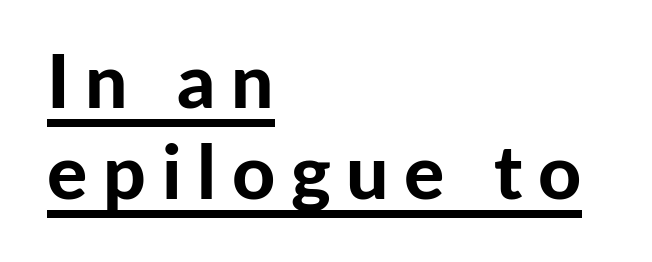
{"serif": "no", "italic": "no", "bold": "yes", "weight": "bold", "width": "normal", "stroke_contrast": "low", "x_height": "medium", "monospaced": "no", "underline": "yes", "align": "left", "line_spacing_ratio": 1.22, "letter_spacing": "wide", "letter_spacing_em": 0.21, "glyph_px": 75}
